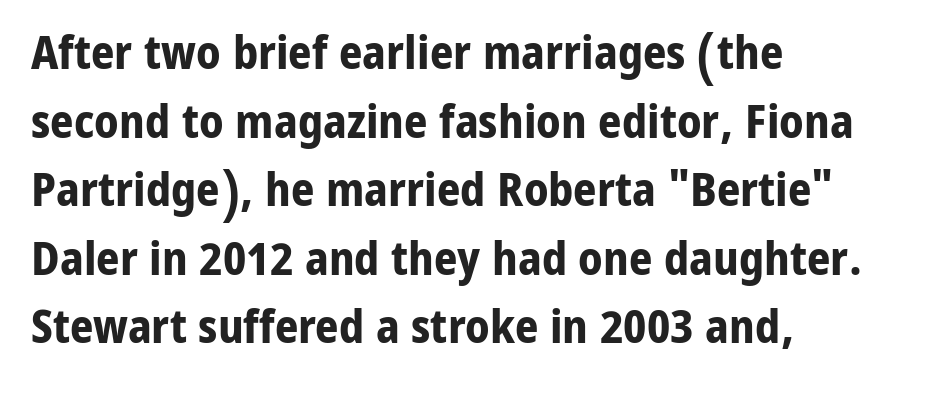
{"serif": "no", "italic": "no", "bold": "yes", "weight": "bold", "width": "normal", "stroke_contrast": "low", "x_height": "medium", "monospaced": "no", "underline": "no", "align": "left", "line_spacing": "normal", "line_spacing_ratio": 1.49, "letter_spacing": "normal", "letter_spacing_em": 0.0, "glyph_px": 46}
